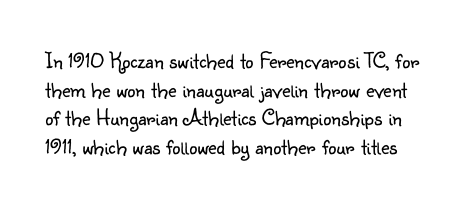
The image shows 23 px text type, upright; set line spacing 1.24x, normal letter spacing, not underlined.
